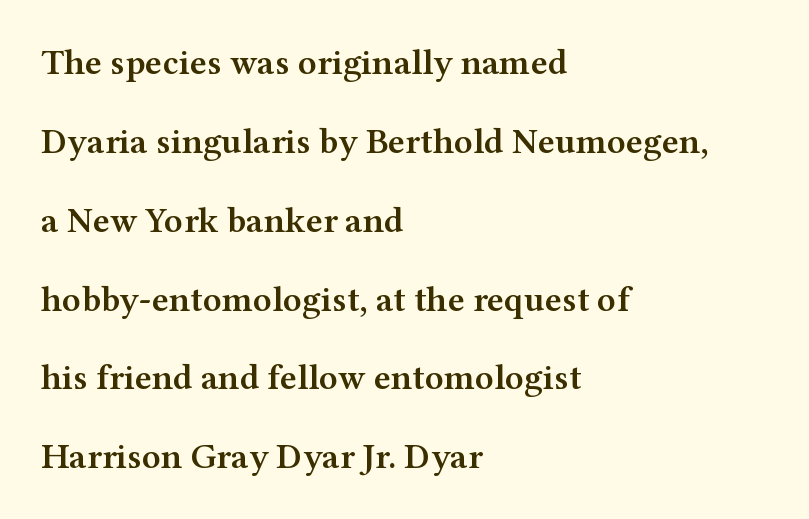
The image shows 36 px semibold, wide serif type, upright; set left-aligned, loose line spacing (2.19x), normal letter spacing, not underlined; medium stroke contrast and a medium x-height.
